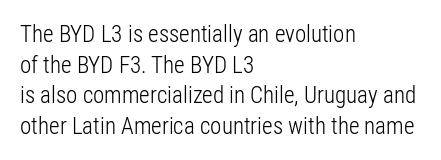
{"italic": "no", "bold": "no", "underline": "no", "align": "left", "line_spacing": "normal", "line_spacing_ratio": 1.33, "letter_spacing": "normal", "letter_spacing_em": 0.0, "glyph_px": 23}
